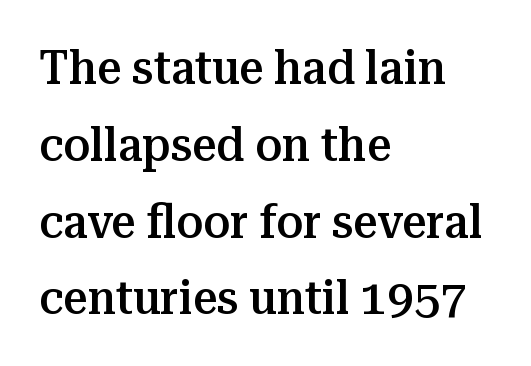
Weight check: semibold — heavier than regular, not quite bold. Honestly, there is no underline to notice here at all. These lines were composed using upright roman letters. Here the designer chose a conventional face with non-uniform glyph widths. You can tell from the footed stems that serif type was used.
